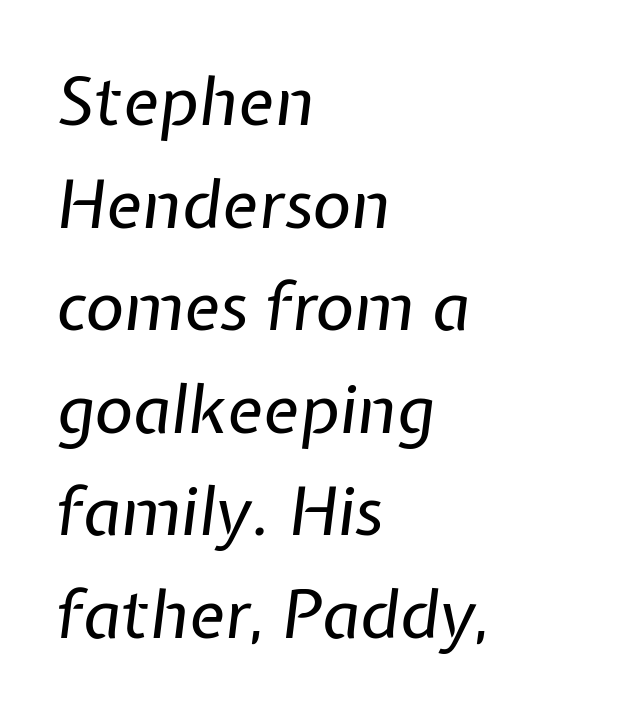
Q: Is the text bold? A: No.
Q: Is the text italic (slanted)? A: Yes, it leans right by about 7 degrees.
Q: Is the text underlined? A: No.
Q: How is the paragraph aligned? A: Left-aligned.
Q: Is the spacing between letters normal or unusually wide? A: Normal.
Q: Is the spacing between lines tight, normal or loose? A: Normal.
Q: Width (condensed, normal, or wide)? A: Normal.
Q: Stroke contrast? A: Low.
Q: x-height? A: Medium.
Q: Monospaced? A: No.
